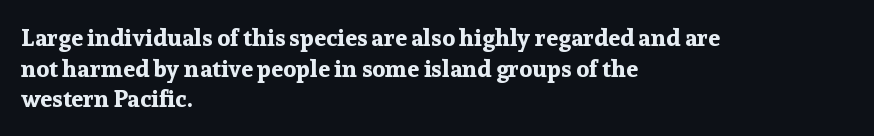
The image shows 24 px bold type, upright; set left-aligned, normal line spacing (1.28x), normal letter spacing, not underlined.
